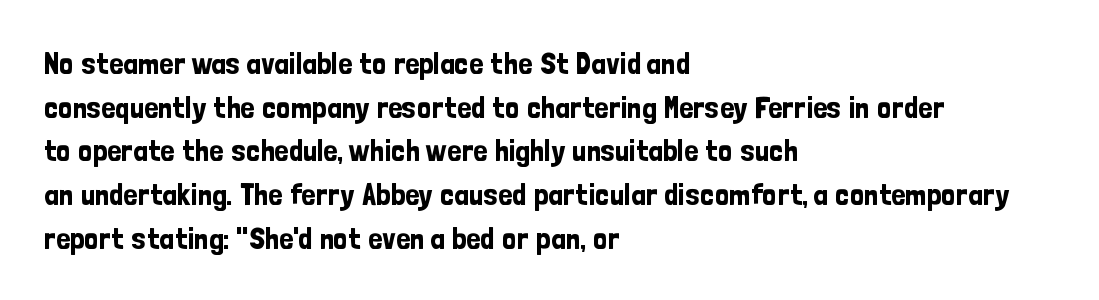
{"serif": "no", "italic": "no", "width": "condensed", "stroke_contrast": "low", "x_height": "medium", "monospaced": "no", "underline": "no", "align": "left", "line_spacing": "normal", "line_spacing_ratio": 1.41, "letter_spacing": "normal", "letter_spacing_em": 0.0, "glyph_px": 31}
